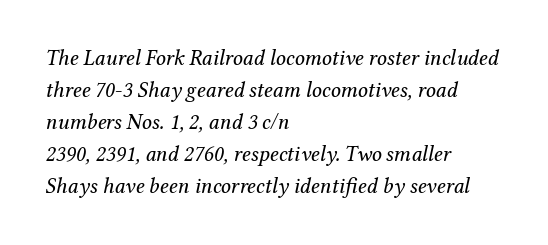
{"italic": "yes", "lean": "right", "slant_degrees": 12, "bold": "no", "underline": "no", "align": "left", "line_spacing": "normal", "line_spacing_ratio": 1.46, "letter_spacing": "normal", "letter_spacing_em": 0.0, "glyph_px": 22}
